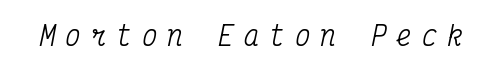
{"italic": "yes", "lean": "right", "slant_degrees": 12, "underline": "no", "letter_spacing": "wide", "letter_spacing_em": 0.38, "glyph_px": 26}
